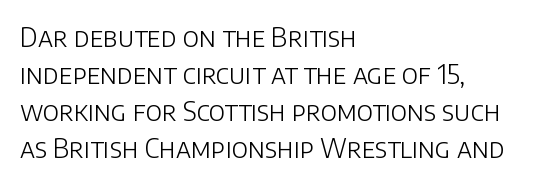
{"italic": "no", "bold": "no", "underline": "no", "align": "left", "line_spacing": "normal", "line_spacing_ratio": 1.42, "letter_spacing": "normal", "letter_spacing_em": 0.0, "glyph_px": 26}
